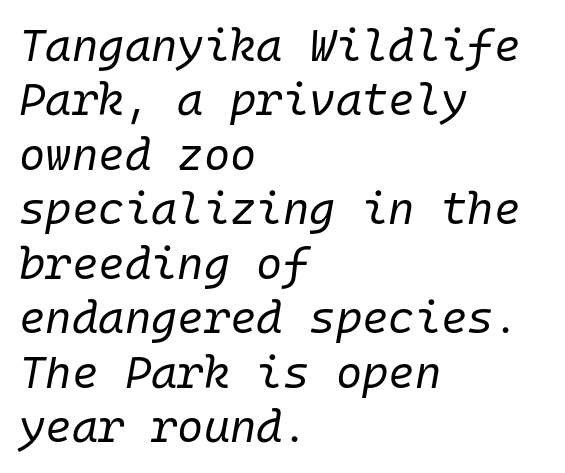
The image shows 45 px regular-weight type, italic (leaning right), monospaced; set left-aligned, line spacing 1.21x, normal letter spacing, not underlined; low stroke contrast and a medium x-height.
